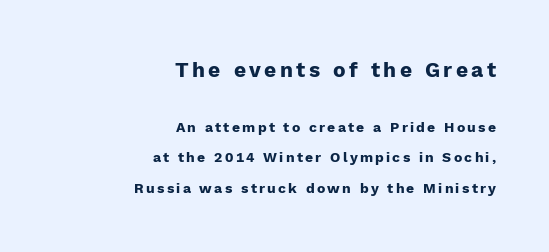
The image shows 21 px bold type, upright; set right-aligned, loose line spacing (2.19x), not underlined; the first (top) block is 1.5x larger.
